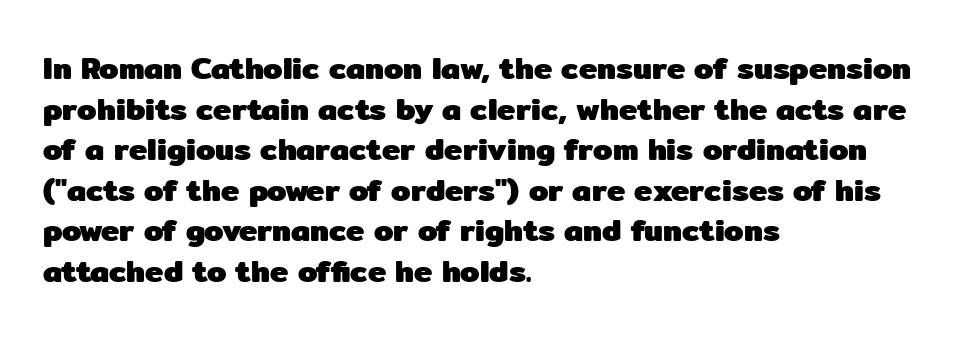
The image shows 31 px heavy sans-serif type, upright; set left-aligned, normal line spacing (1.31x), normal letter spacing, not underlined; low stroke contrast and a medium x-height.
